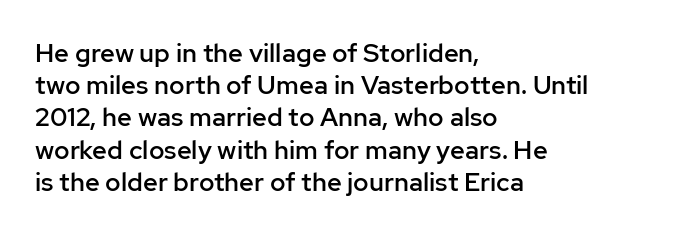
Italic? Not at all — the glyphs are vertical. The space beneath each line is pristine and unruled. Stems and bowls a touch heavier than normal — semibold. The paragraph shown leans on its left margin.
